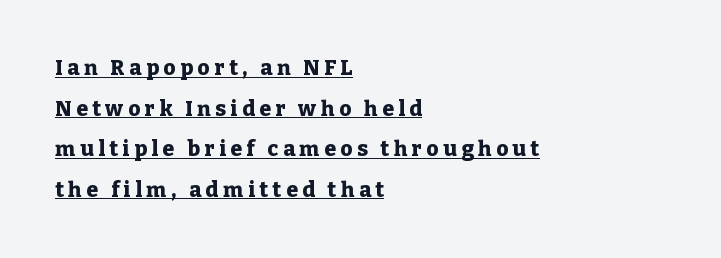
Caption: lettering with a line underneath. The setting favours the left margin, as ordinary paragraphs usually do. If you drew a line through each stem, it would be perfectly vertical. Is the letter spacing exaggerated? Yes — the characters are pushed far apart.
